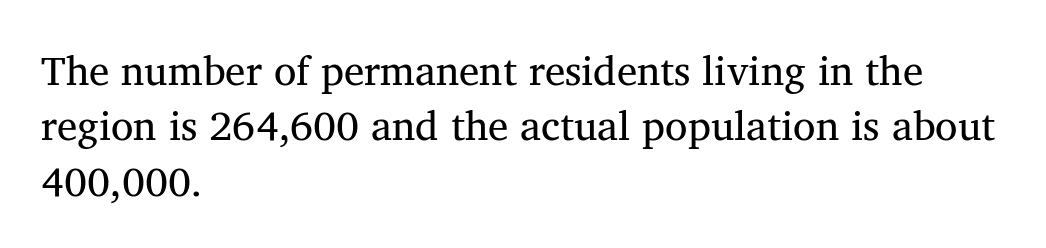
{"serif": "yes", "italic": "no", "bold": "no", "weight": "regular", "width": "normal", "stroke_contrast": "medium", "x_height": "medium", "monospaced": "no", "underline": "no", "align": "left", "line_spacing": "normal", "line_spacing_ratio": 1.35, "letter_spacing": "normal", "letter_spacing_em": 0.0, "glyph_px": 41}
